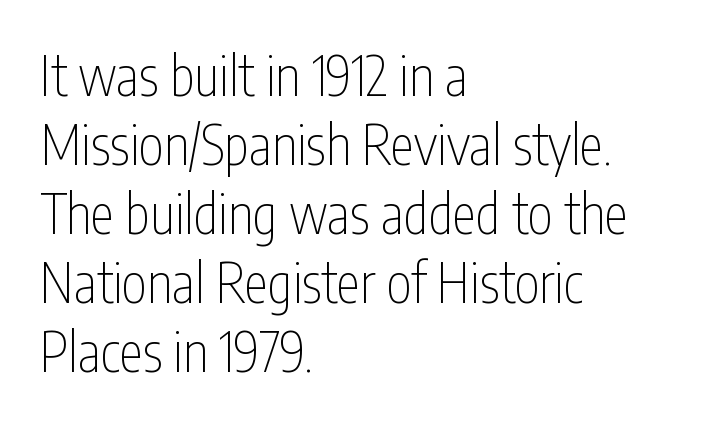
The image shows 54 px thin, condensed sans-serif type, upright; set left-aligned, normal line spacing (1.28x), normal letter spacing, not underlined; low stroke contrast and a medium x-height.
